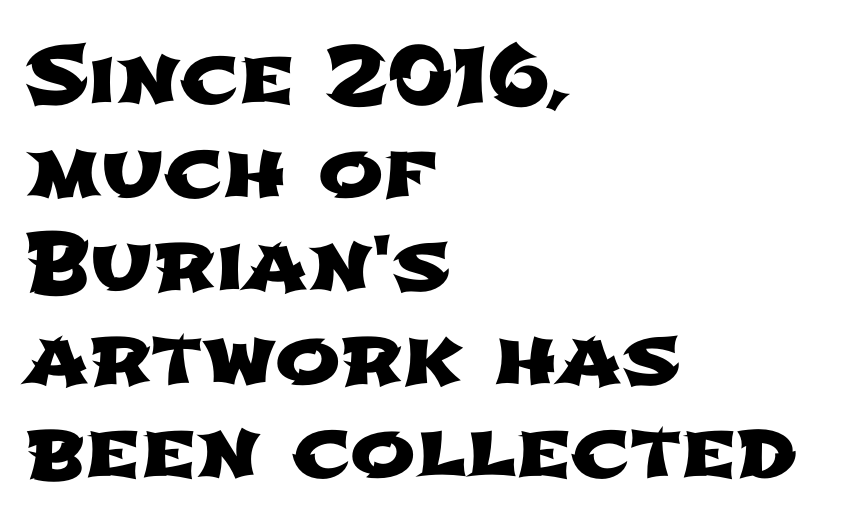
The image shows 78 px wide sans-serif type; set left-aligned, line spacing 1.2x, normal letter spacing, not underlined; low stroke contrast and a medium x-height.
